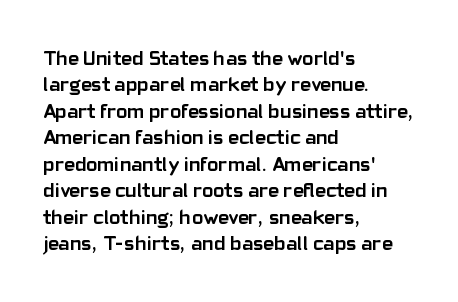
The image shows 21 px bold type, upright; set left-aligned, normal line spacing (1.26x), normal letter spacing, not underlined.
